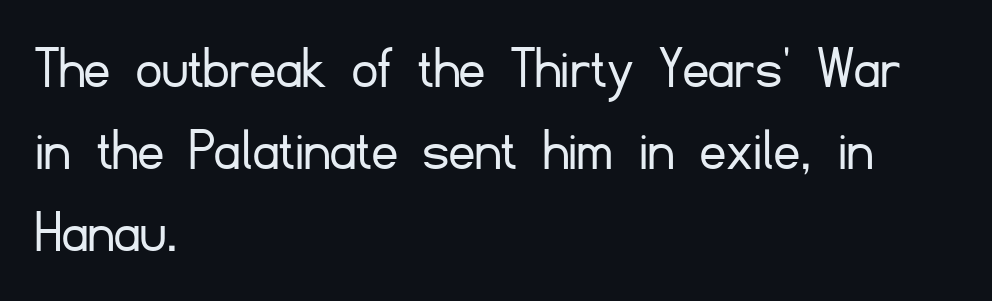
{"serif": "no", "italic": "no", "bold": "no", "weight": "light", "width": "normal", "stroke_contrast": "low", "x_height": "small", "monospaced": "no", "underline": "no", "align": "left", "line_spacing": "normal", "line_spacing_ratio": 1.3, "letter_spacing": "normal", "letter_spacing_em": 0.0, "glyph_px": 63}
